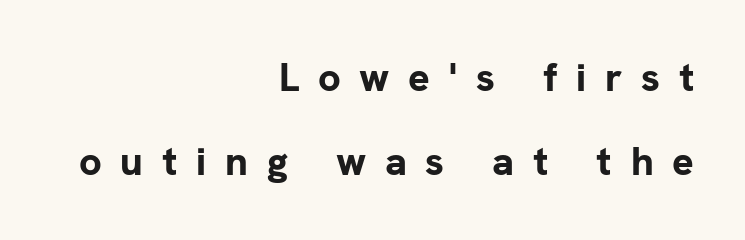
{"serif": "no", "italic": "no", "bold": "yes", "weight": "bold", "width": "normal", "stroke_contrast": "low", "x_height": "medium", "monospaced": "no", "underline": "no", "align": "right", "line_spacing": "loose", "line_spacing_ratio": 2.11, "letter_spacing": "wide", "letter_spacing_em": 0.47, "glyph_px": 40}
